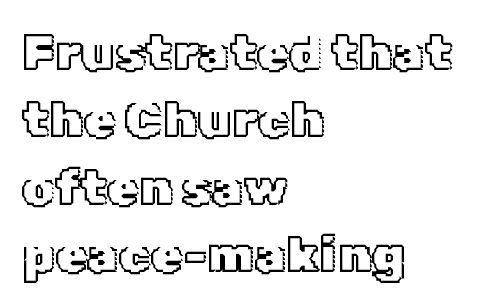
{"italic": "no", "width": "normal", "x_height": "medium", "monospaced": "no", "underline": "no", "align": "left", "line_spacing": "normal", "line_spacing_ratio": 1.32, "letter_spacing": "normal", "letter_spacing_em": 0.0, "glyph_px": 51}
